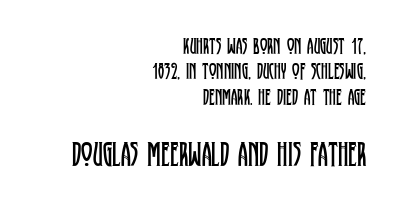
Q: Is the text bold? A: No.
Q: Is the text italic (slanted)? A: No, it is upright.
Q: Is the typeface a serif or a sans-serif typeface? A: Serif.
Q: Is the text underlined? A: No.
Q: How is the paragraph aligned? A: Right-aligned.
Q: Is the spacing between letters normal or unusually wide? A: Normal.
Q: Is the spacing between lines tight, normal or loose? A: Tight.
Q: Which block of text is set in a larger size, the first (top) or the second (bottom)? A: The second (bottom) one.
Q: Width (condensed, normal, or wide)? A: Condensed.
Q: Stroke contrast? A: Low.
Q: x-height? A: Large.
Q: Monospaced? A: No.
